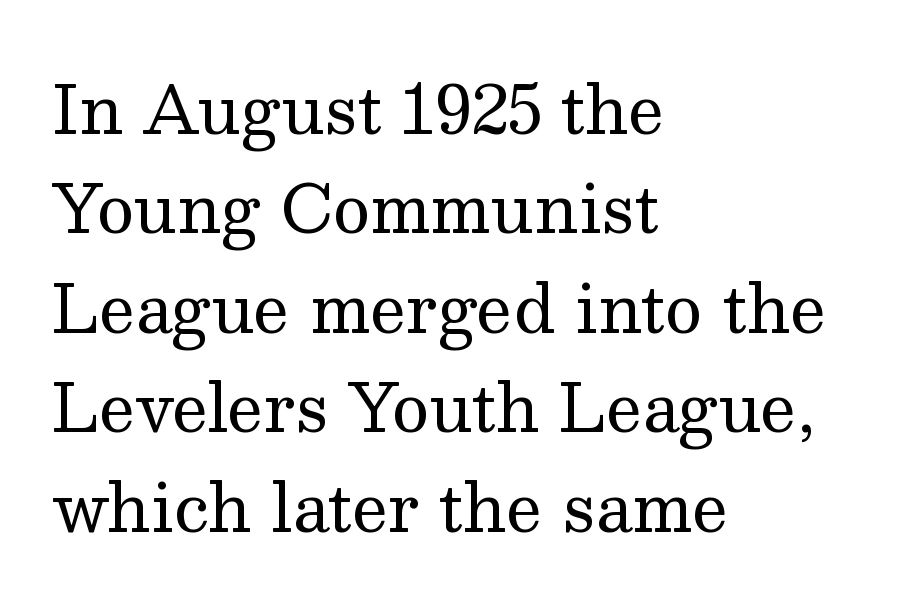
Q: Is the text bold? A: No.
Q: Is the text italic (slanted)? A: No, it is upright.
Q: Is the typeface a serif or a sans-serif typeface? A: Serif.
Q: Is the text underlined? A: No.
Q: How is the paragraph aligned? A: Left-aligned.
Q: Is the spacing between letters normal or unusually wide? A: Normal.
Q: Is the spacing between lines tight, normal or loose? A: Normal.
Q: Width (condensed, normal, or wide)? A: Normal.
Q: Stroke contrast? A: Medium.
Q: x-height? A: Medium.
Q: Monospaced? A: No.
